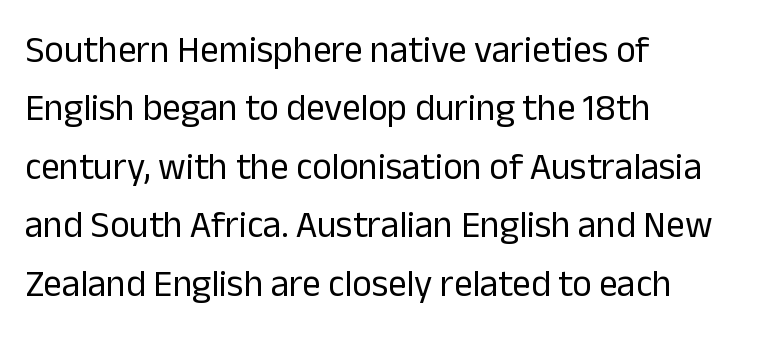
Note the varied advance widths — an 'i' is clearly narrower than an 'm'. A classic flush-left, rag-right setting is used for this passage. Caption: face not bold, strokes unweighted. The passage shown is typeset with a sans-serif family. There is no visible air inserted between adjacent glyphs.
